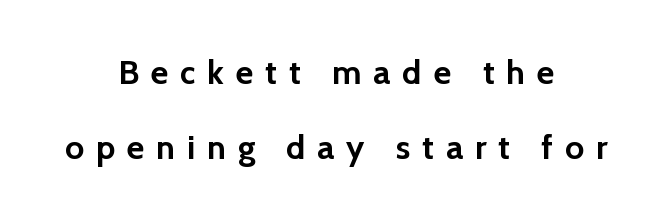
{"serif": "no", "italic": "no", "bold": "yes", "weight": "semibold", "width": "normal", "x_height": "medium", "monospaced": "no", "underline": "no", "align": "center", "line_spacing": "loose", "line_spacing_ratio": 2.22, "letter_spacing": "wide", "letter_spacing_em": 0.35, "glyph_px": 34}
